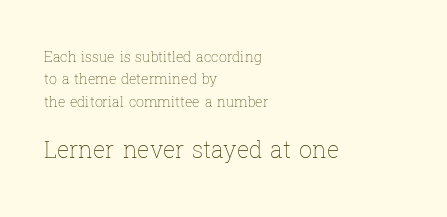
{"italic": "no", "bold": "no", "underline": "no", "align": "left", "line_spacing": "normal", "line_spacing_ratio": 1.59, "letter_spacing": "normal", "letter_spacing_em": 0.0, "larger_block": "second", "size_ratio": 1.64, "glyph_px": 23}
